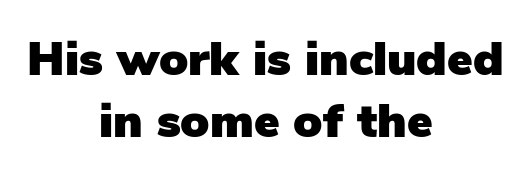
The image shows 48 px sans-serif type, upright; set centered, normal line spacing (1.29x), normal letter spacing, not underlined; low stroke contrast and a medium x-height.
